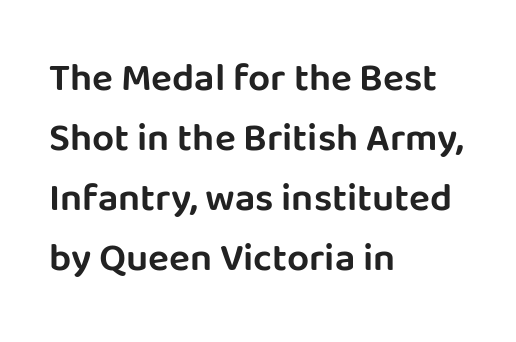
A typesetter would label this face a sans. The designer left line spacing at the default. The passage shown is typed in a proportional face where columns would drift. Check the space under the baseline: it is left empty.
